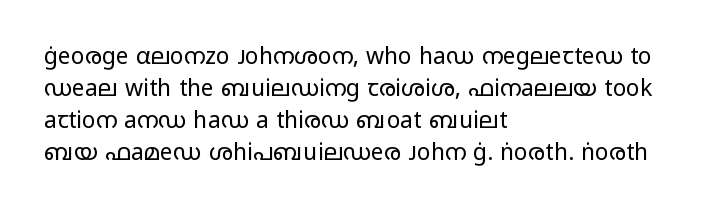
Q: Is the text bold? A: No.
Q: Is the text italic (slanted)? A: No, it is upright.
Q: Is the text underlined? A: No.
Q: How is the paragraph aligned? A: Left-aligned.
Q: Is the spacing between letters normal or unusually wide? A: Normal.
Q: Is the spacing between lines tight, normal or loose? A: Normal.
